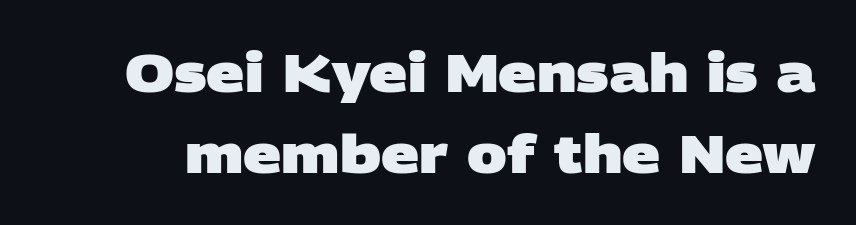
Q: Is the text bold? A: Yes.
Q: Is the typeface a serif or a sans-serif typeface? A: Sans-serif.
Q: Is the text underlined? A: No.
Q: Is the spacing between letters normal or unusually wide? A: Normal.
Q: Is the spacing between lines tight, normal or loose? A: Normal.
Q: Width (condensed, normal, or wide)? A: Wide.
Q: Stroke contrast? A: Low.
Q: x-height? A: Large.
Q: Monospaced? A: No.
